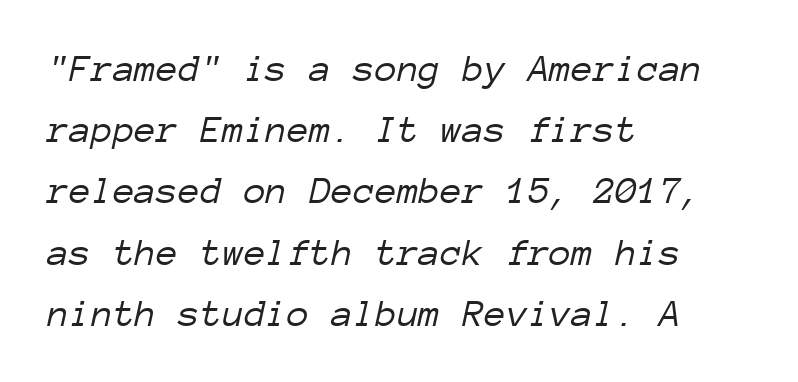
The image shows 40 px light type, italic (leaning right), monospaced; set left-aligned, normal line spacing (1.53x), normal letter spacing, not underlined; low stroke contrast and a medium x-height.
